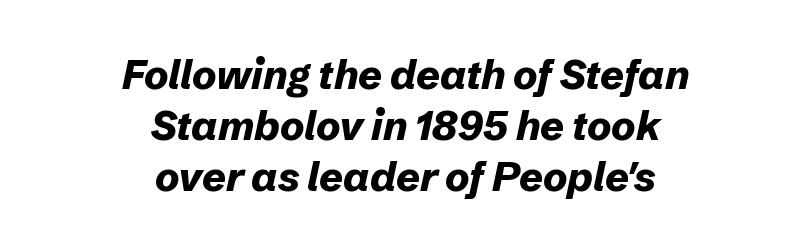
The image shows 41 px bold type, italic (leaning right); set centered, line spacing 1.24x, normal letter spacing, not underlined; low stroke contrast and a medium x-height.
